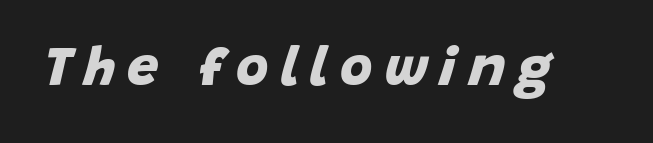
Q: Is the text bold? A: Yes.
Q: Is the typeface a serif or a sans-serif typeface? A: Sans-serif.
Q: Is the text underlined? A: No.
Q: Is the spacing between letters normal or unusually wide? A: Unusually wide.
Q: Width (condensed, normal, or wide)? A: Normal.
Q: Stroke contrast? A: Low.
Q: x-height? A: Large.
Q: Monospaced? A: No.
